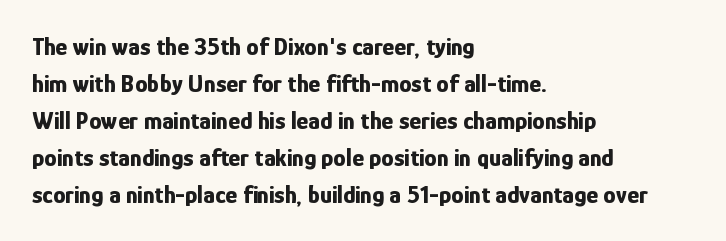
Q: Is the text bold? A: Yes.
Q: Is the text italic (slanted)? A: No, it is upright.
Q: Is the text underlined? A: No.
Q: How is the paragraph aligned? A: Left-aligned.
Q: Is the spacing between letters normal or unusually wide? A: Normal.
Q: Is the spacing between lines tight, normal or loose? A: Normal.
